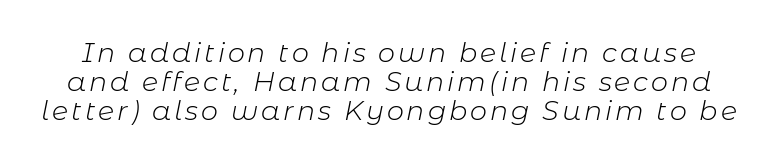
{"italic": "yes", "lean": "right", "slant_degrees": 11, "bold": "no", "underline": "no", "line_spacing": "tight", "line_spacing_ratio": 1.07, "glyph_px": 27}
